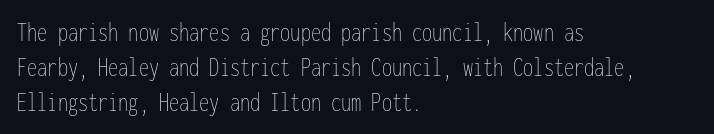
The image shows 27 px text type, upright; set left-aligned, normal line spacing (1.29x), normal letter spacing, not underlined.
